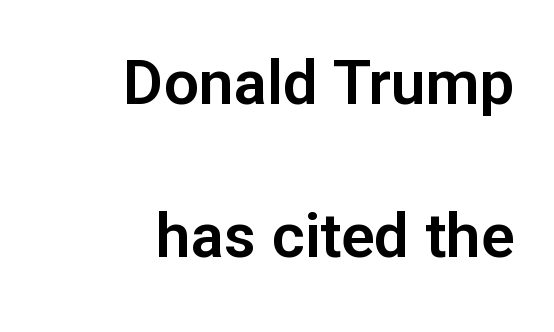
{"serif": "no", "italic": "no", "width": "normal", "stroke_contrast": "low", "x_height": "medium", "monospaced": "no", "underline": "no", "align": "right", "line_spacing": "loose", "line_spacing_ratio": 2.47, "letter_spacing": "normal", "letter_spacing_em": 0.0, "glyph_px": 62}
